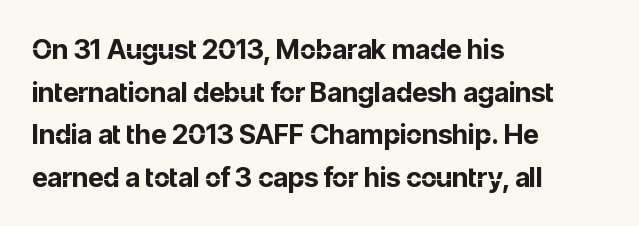
The image shows 27 px bold type, upright; set left-aligned, normal line spacing (1.58x), normal letter spacing, not underlined.
